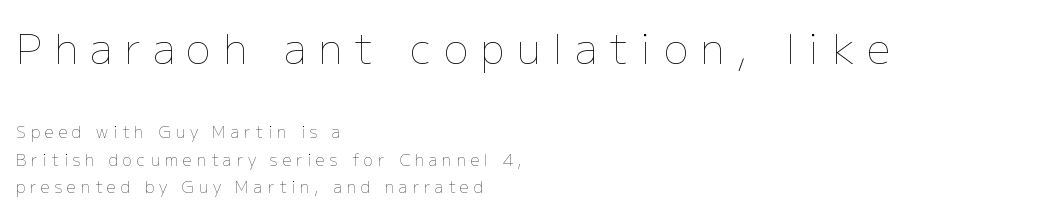
Nope, not italic — everything's standing straight. Has an underline been added? It has not. This rendering widens character spacing well past its baseline value. Weight class: somewhere from thin through regular. The more generous point size was reserved for the upper chunk.
